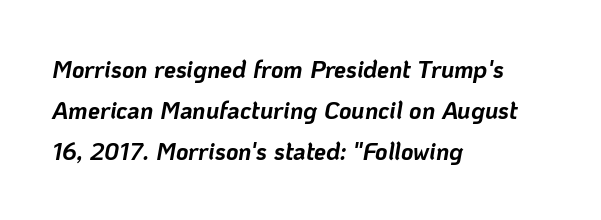
The image shows 24 px bold type, italic (leaning right); set left-aligned, line spacing 1.71x, normal letter spacing, not underlined.
